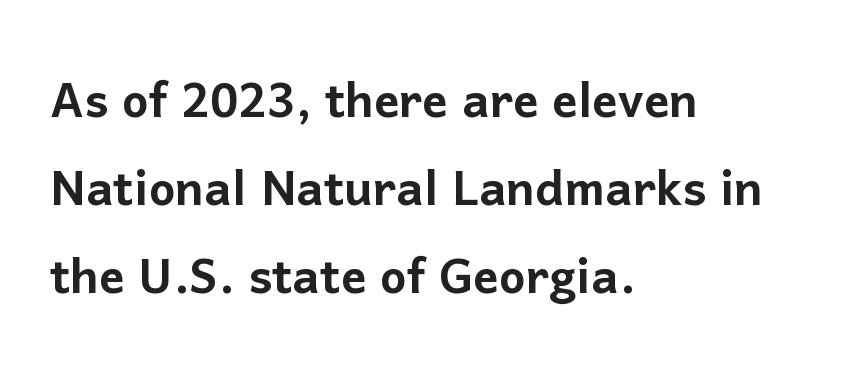
The string is rendered with underlining switched off. Caption: multi-line text, flush left, ragged right. You can tell from the bare stems that sans-serif type was used. What stands out about the letter spacing? Nothing — it is the standard amount. The letters stand straight up with perfectly vertical stems.
